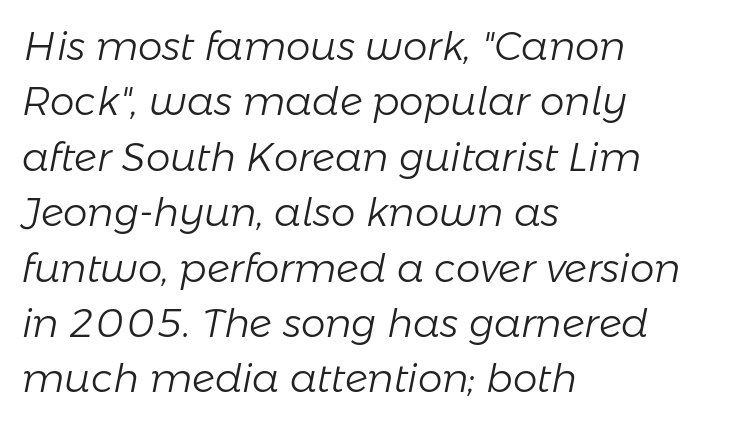
Q: Is the text bold? A: No.
Q: Is the text italic (slanted)? A: Yes, it leans right by about 11 degrees.
Q: Is the text underlined? A: No.
Q: How is the paragraph aligned? A: Left-aligned.
Q: Is the spacing between letters normal or unusually wide? A: Normal.
Q: Is the spacing between lines tight, normal or loose? A: Normal.
Q: Width (condensed, normal, or wide)? A: Normal.
Q: Stroke contrast? A: Low.
Q: x-height? A: Medium.
Q: Monospaced? A: No.
